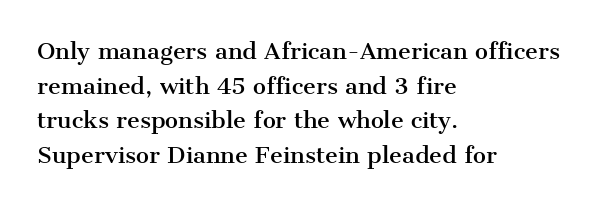
{"italic": "no", "underline": "no", "align": "left", "line_spacing": "normal", "line_spacing_ratio": 1.57, "letter_spacing": "normal", "letter_spacing_em": 0.0, "glyph_px": 22}
